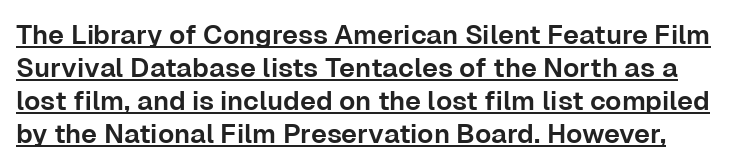
{"italic": "no", "underline": "yes", "line_spacing_ratio": 1.22, "letter_spacing": "normal", "letter_spacing_em": 0.0, "glyph_px": 27}
